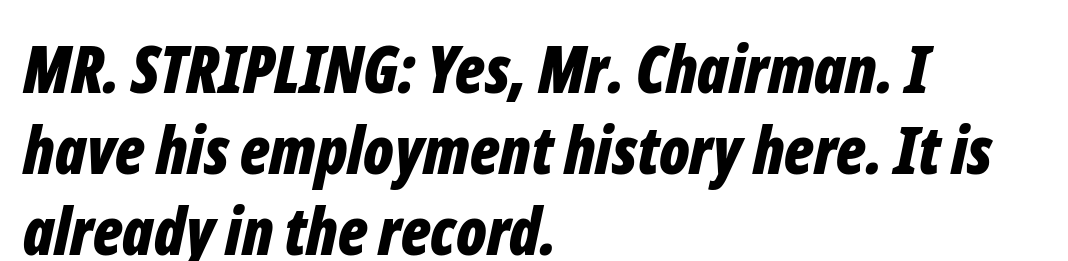
Q: Is the text bold? A: Yes.
Q: Is the text italic (slanted)? A: Yes, it leans right by about 12 degrees.
Q: Is the text underlined? A: No.
Q: How is the paragraph aligned? A: Left-aligned.
Q: Is the spacing between letters normal or unusually wide? A: Normal.
Q: Is the spacing between lines tight, normal or loose? A: Normal.
Q: Width (condensed, normal, or wide)? A: Condensed.
Q: Stroke contrast? A: Low.
Q: x-height? A: Medium.
Q: Monospaced? A: No.
